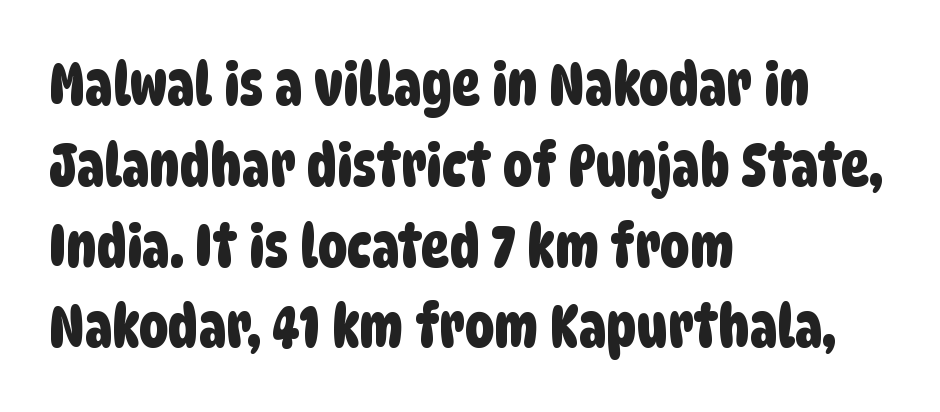
These lines sit exactly where default settings would place them. To sum up the face: it is a sans, with no serifs. Each letter keeps its own natural width here, so spacing adapts to shape. If you drew a ruler down the left edge, every line would touch it.
